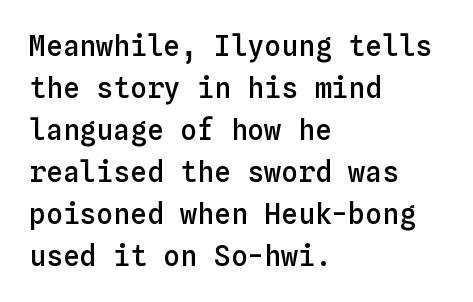
The image shows 28 px semibold type, upright, monospaced; set left-aligned, normal line spacing (1.5x), normal letter spacing, not underlined; low stroke contrast and a medium x-height.
